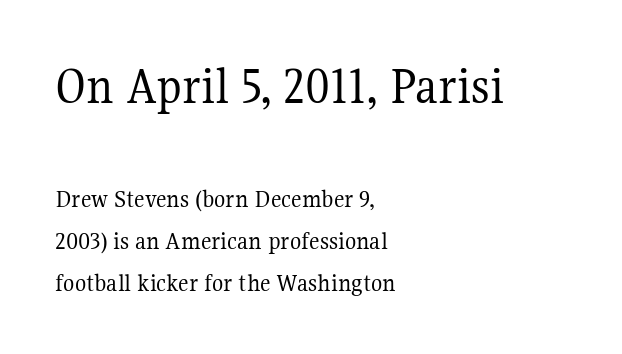
Q: Is the text bold? A: No.
Q: Is the text italic (slanted)? A: No, it is upright.
Q: Is the typeface a serif or a sans-serif typeface? A: Serif.
Q: Is the text underlined? A: No.
Q: How is the paragraph aligned? A: Left-aligned.
Q: Is the spacing between letters normal or unusually wide? A: Normal.
Q: Is the spacing between lines tight, normal or loose? A: Normal.
Q: Which block of text is set in a larger size, the first (top) or the second (bottom)? A: The first (top) one.
Q: Width (condensed, normal, or wide)? A: Normal.
Q: Stroke contrast? A: Medium.
Q: x-height? A: Medium.
Q: Monospaced? A: No.
